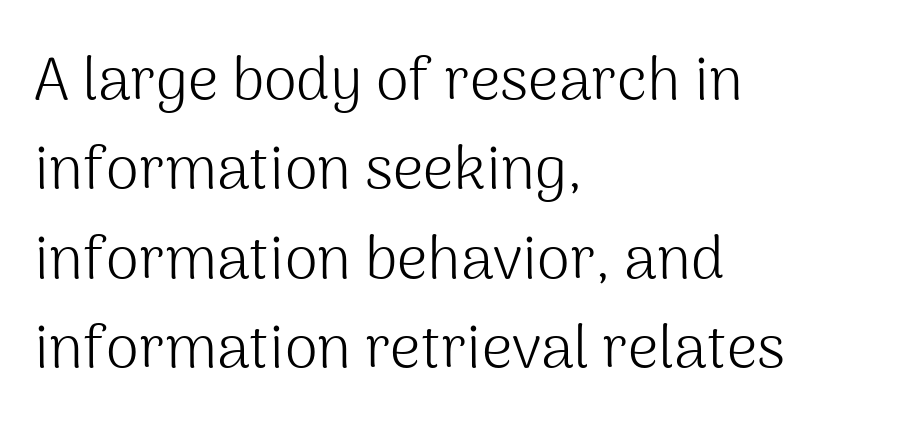
I'd call this a sans setting — the letters go barefoot. Evenly set lines give the paragraph a standard silhouette. Weight: not bold — regular or lighter. Does extra space separate the letters? No, they use regular spacing. A roman cut, with each character standing at attention.
